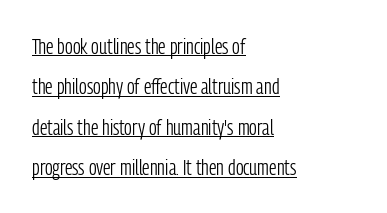
Q: Is the text bold? A: No.
Q: Is the text italic (slanted)? A: No, it is upright.
Q: Is the text underlined? A: Yes.
Q: How is the paragraph aligned? A: Left-aligned.
Q: Is the spacing between letters normal or unusually wide? A: Normal.
